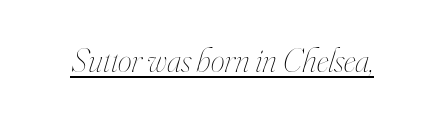
Q: Is the text bold? A: No.
Q: Is the text italic (slanted)? A: Yes, it leans right by about 16 degrees.
Q: Is the text underlined? A: Yes.
Q: Is the spacing between letters normal or unusually wide? A: Normal.
Q: Width (condensed, normal, or wide)? A: Condensed.
Q: Stroke contrast? A: High.
Q: x-height? A: Small.
Q: Monospaced? A: No.
